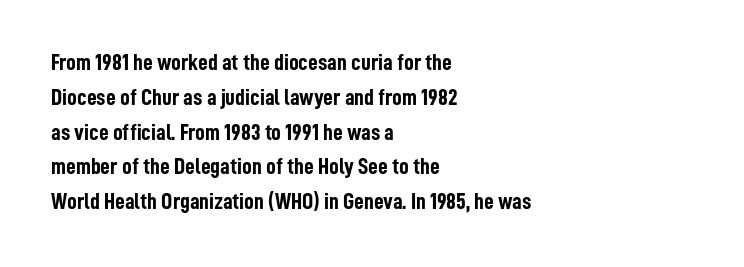
Q: Is the text bold? A: Yes.
Q: Is the text italic (slanted)? A: No, it is upright.
Q: Is the text underlined? A: No.
Q: How is the paragraph aligned? A: Left-aligned.
Q: Is the spacing between letters normal or unusually wide? A: Normal.
Q: Is the spacing between lines tight, normal or loose? A: Normal.
